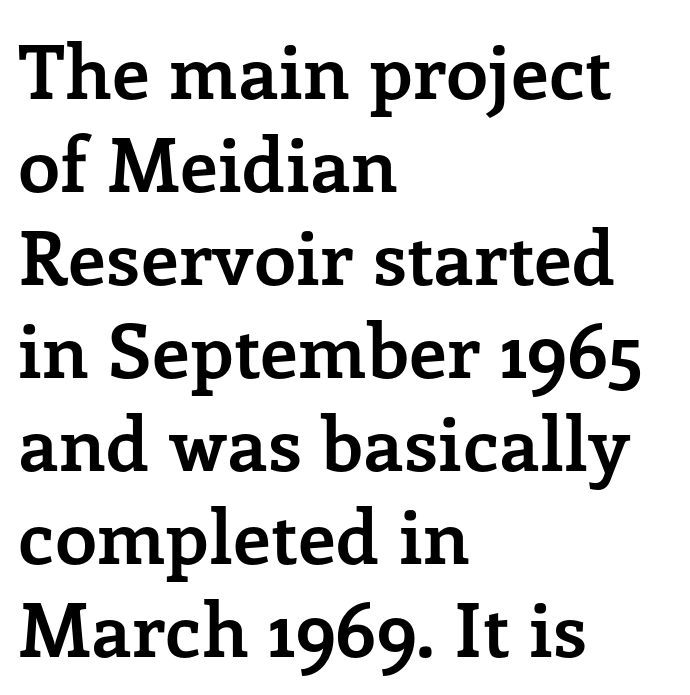
Q: Is the text bold? A: Yes.
Q: Is the text italic (slanted)? A: No, it is upright.
Q: Is the typeface a serif or a sans-serif typeface? A: Serif.
Q: Is the text underlined? A: No.
Q: How is the paragraph aligned? A: Left-aligned.
Q: Is the spacing between letters normal or unusually wide? A: Normal.
Q: Width (condensed, normal, or wide)? A: Normal.
Q: Stroke contrast? A: Low.
Q: x-height? A: Medium.
Q: Monospaced? A: No.
